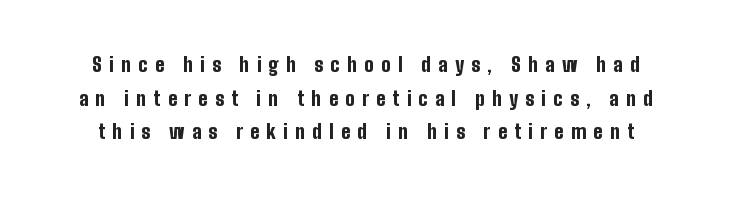
The image shows 20 px bold type, upright; set normal line spacing (1.68x), unusually wide letter spacing (+0.36 em), not underlined.
